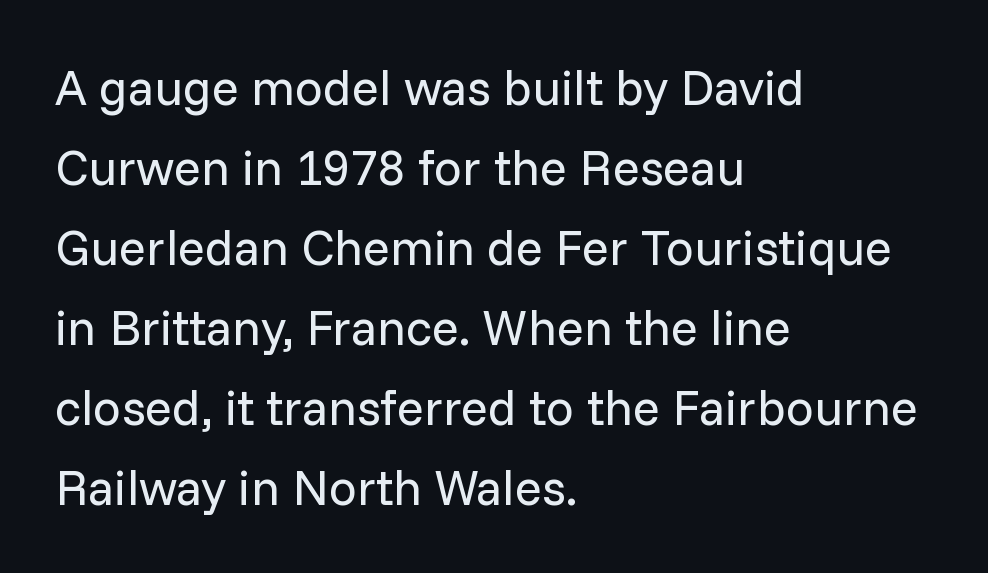
The image shows 50 px regular-weight sans-serif type, upright; set left-aligned, normal line spacing (1.6x), normal letter spacing, not underlined; low stroke contrast and a medium x-height.
